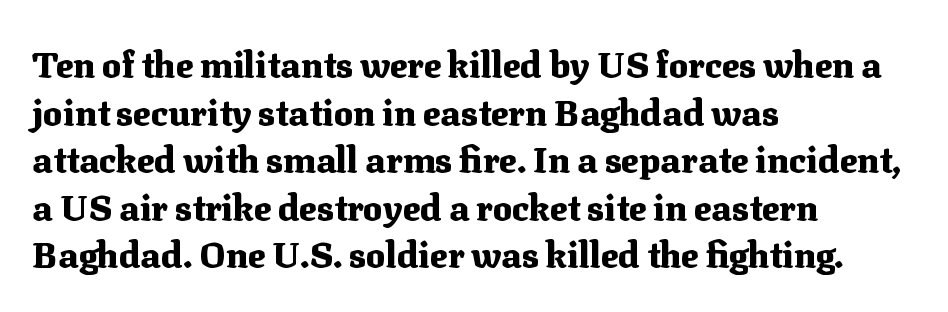
{"serif": "yes", "italic": "no", "bold": "yes", "weight": "heavy", "width": "normal", "stroke_contrast": "medium", "x_height": "medium", "monospaced": "no", "underline": "no", "align": "left", "line_spacing": "normal", "line_spacing_ratio": 1.32, "letter_spacing": "normal", "letter_spacing_em": 0.0, "glyph_px": 36}
